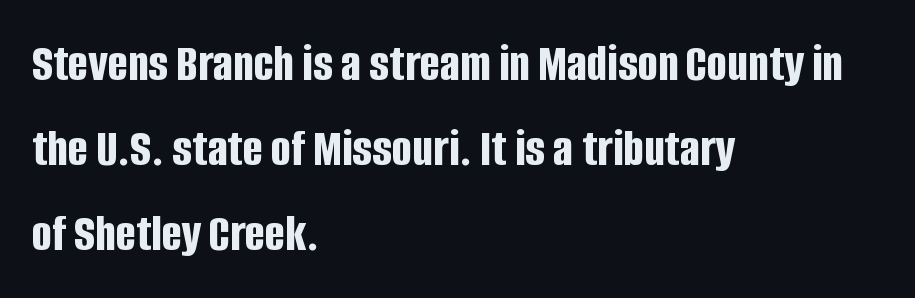
Q: Is the text bold? A: Yes.
Q: Is the text italic (slanted)? A: No, it is upright.
Q: Is the typeface a serif or a sans-serif typeface? A: Sans-serif.
Q: Is the text underlined? A: No.
Q: How is the paragraph aligned? A: Left-aligned.
Q: Is the spacing between letters normal or unusually wide? A: Normal.
Q: Is the spacing between lines tight, normal or loose? A: Normal.
Q: Width (condensed, normal, or wide)? A: Condensed.
Q: Stroke contrast? A: Low.
Q: x-height? A: Large.
Q: Monospaced? A: No.
